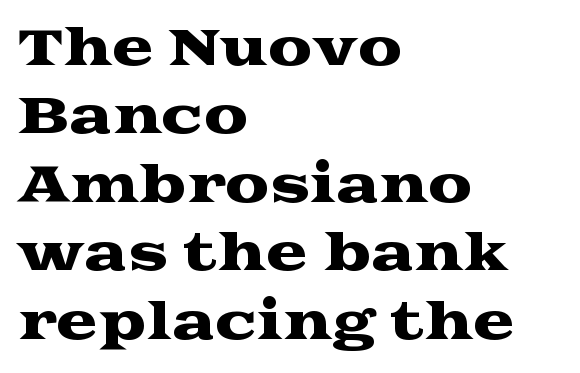
{"serif": "yes", "italic": "no", "width": "wide", "stroke_contrast": "medium", "x_height": "medium", "monospaced": "no", "underline": "no", "align": "left", "line_spacing": "normal", "line_spacing_ratio": 1.37, "letter_spacing": "normal", "letter_spacing_em": 0.0, "glyph_px": 50}
